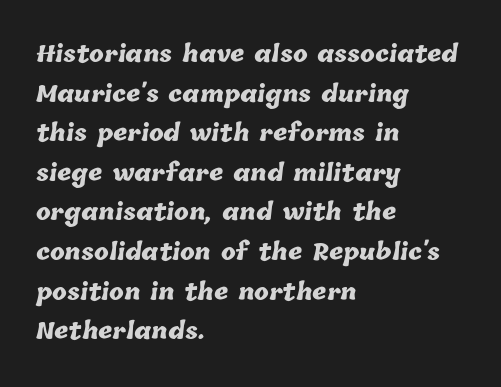
Q: Is the text bold? A: Yes.
Q: Is the text underlined? A: No.
Q: How is the paragraph aligned? A: Left-aligned.
Q: Is the spacing between letters normal or unusually wide? A: Normal.
